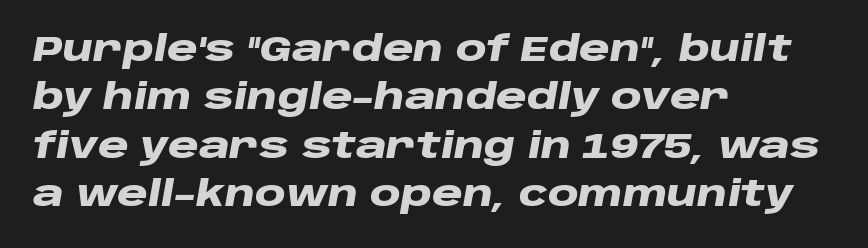
{"italic": "yes", "lean": "right", "slant_degrees": 10, "bold": "yes", "weight": "heavy", "width": "wide", "stroke_contrast": "low", "x_height": "large", "monospaced": "no", "underline": "no", "align": "left", "line_spacing": "normal", "line_spacing_ratio": 1.38, "letter_spacing": "normal", "letter_spacing_em": 0.0, "glyph_px": 35}
